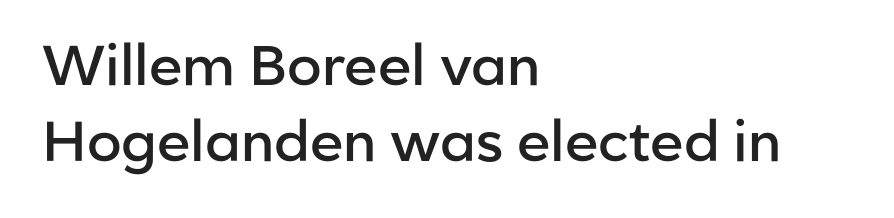
Q: Is the text bold? A: Semi-bold.
Q: Is the text italic (slanted)? A: No, it is upright.
Q: Is the typeface a serif or a sans-serif typeface? A: Sans-serif.
Q: Is the text underlined? A: No.
Q: How is the paragraph aligned? A: Left-aligned.
Q: Is the spacing between letters normal or unusually wide? A: Normal.
Q: Is the spacing between lines tight, normal or loose? A: Normal.
Q: Width (condensed, normal, or wide)? A: Normal.
Q: Stroke contrast? A: Low.
Q: x-height? A: Medium.
Q: Monospaced? A: No.
